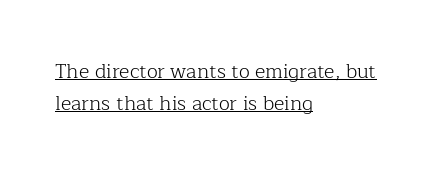
The image shows 20 px text type, upright; set left-aligned, normal line spacing (1.59x), normal letter spacing, underlined.
